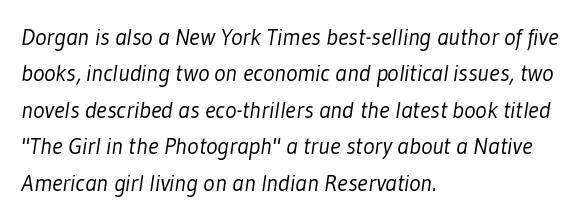
Q: Is the text bold? A: No.
Q: Is the text underlined? A: No.
Q: How is the paragraph aligned? A: Left-aligned.
Q: Is the spacing between letters normal or unusually wide? A: Normal.
Q: Is the spacing between lines tight, normal or loose? A: Normal.
